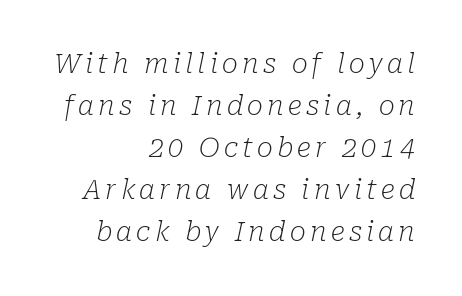
The zone under the glyphs is completely vacant. One glance says typical: line gaps are just what's usual. The strokes are not fattened; the text isn't bold. Designer's note — italics engaged. This sample is right-justified, so line beginnings fall wherever the words allow.
